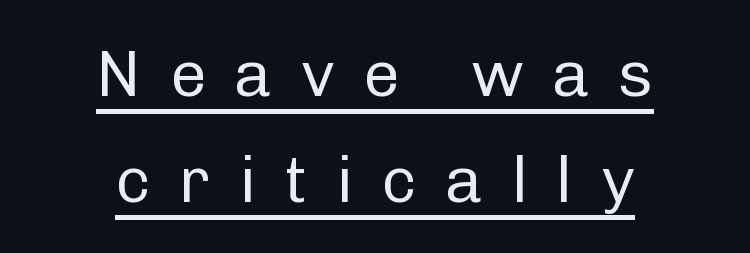
Q: Is the text bold? A: No.
Q: Is the text italic (slanted)? A: No, it is upright.
Q: Is the typeface a serif or a sans-serif typeface? A: Sans-serif.
Q: Is the text underlined? A: Yes.
Q: How is the paragraph aligned? A: Centered.
Q: Is the spacing between letters normal or unusually wide? A: Unusually wide.
Q: Is the spacing between lines tight, normal or loose? A: Normal.
Q: Width (condensed, normal, or wide)? A: Normal.
Q: Stroke contrast? A: Low.
Q: x-height? A: Medium.
Q: Monospaced? A: No.
